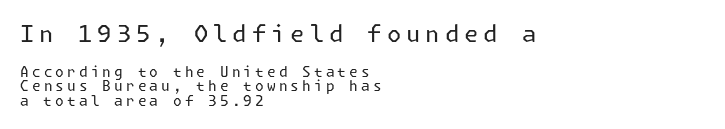
{"italic": "no", "bold": "no", "underline": "no", "align": "left", "line_spacing": "tight", "line_spacing_ratio": 1.05, "letter_spacing": "wide", "letter_spacing_em": 0.22, "larger_block": "first", "size_ratio": 1.64, "glyph_px": 23}
